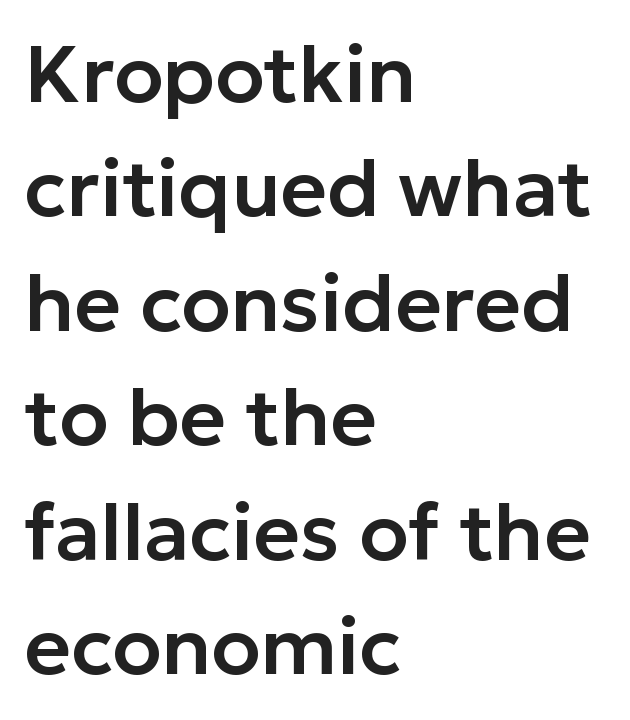
The image shows 80 px sans-serif type, upright; set left-aligned, normal line spacing (1.43x), normal letter spacing, not underlined; low stroke contrast and a medium x-height.
